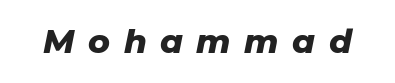
The image shows 33 px heavy type, italic (leaning right); set unusually wide letter spacing (+0.41 em), not underlined; low stroke contrast and a medium x-height.
